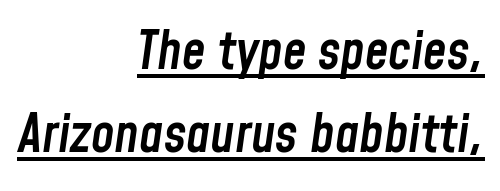
The image shows 53 px semibold, condensed type, italic (leaning right); set right-aligned, normal line spacing (1.57x), normal letter spacing, underlined; low stroke contrast and a medium x-height.
